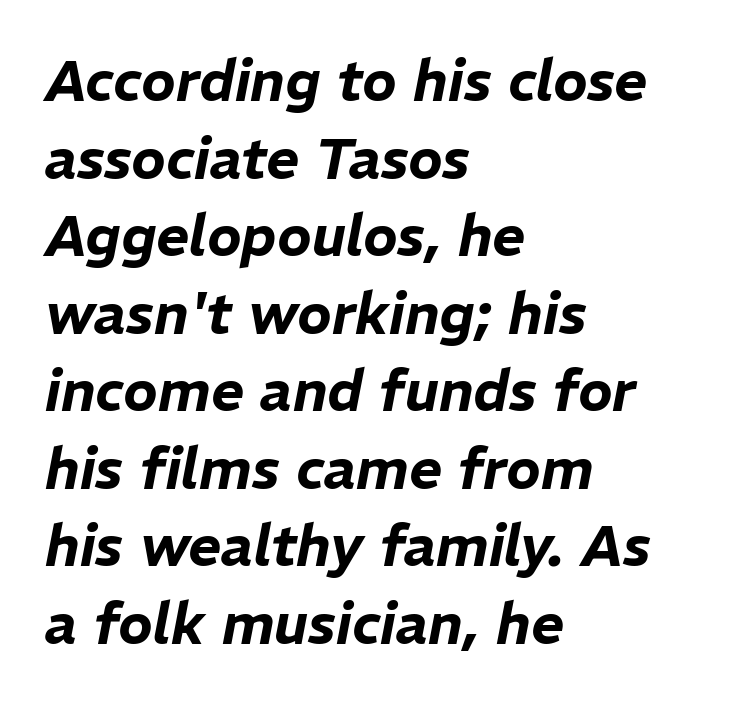
{"italic": "yes", "lean": "right", "slant_degrees": 11, "width": "normal", "stroke_contrast": "low", "x_height": "medium", "monospaced": "no", "underline": "no", "align": "left", "line_spacing": "normal", "line_spacing_ratio": 1.36, "letter_spacing": "normal", "letter_spacing_em": 0.0, "glyph_px": 57}
